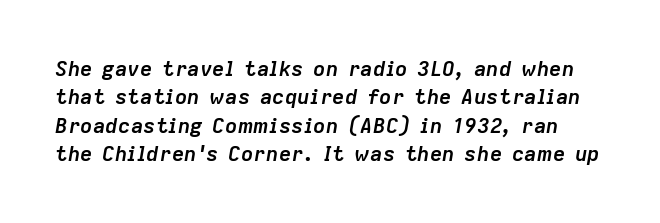
The image shows 21 px bold type, italic (leaning right); set normal line spacing (1.35x), normal letter spacing, not underlined.
